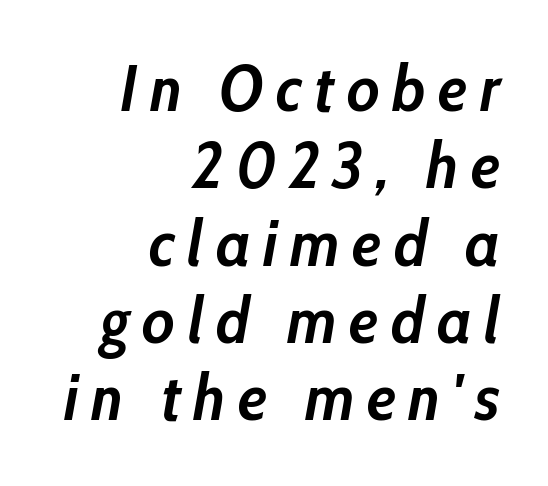
Q: Is the text bold? A: Yes.
Q: Is the text italic (slanted)? A: Yes, it leans right by about 10 degrees.
Q: Is the text underlined? A: No.
Q: How is the paragraph aligned? A: Right-aligned.
Q: Width (condensed, normal, or wide)? A: Condensed.
Q: Stroke contrast? A: Low.
Q: x-height? A: Medium.
Q: Monospaced? A: No.
